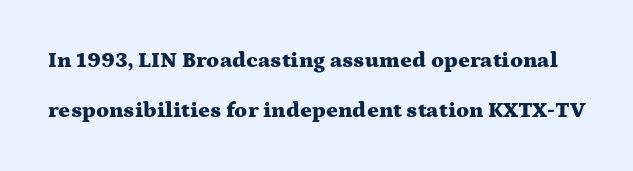
{"italic": "no", "bold": "yes", "underline": "no", "line_spacing": "loose", "line_spacing_ratio": 2.26, "letter_spacing": "normal", "letter_spacing_em": 0.0, "glyph_px": 22}
